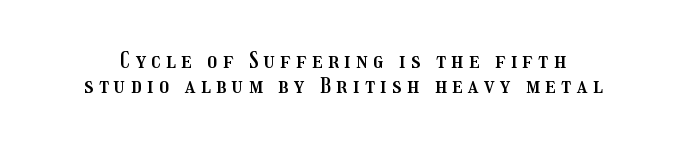
The image shows 22 px text type, upright; set tight line spacing (1.13x), unusually wide letter spacing (+0.26 em), not underlined.
